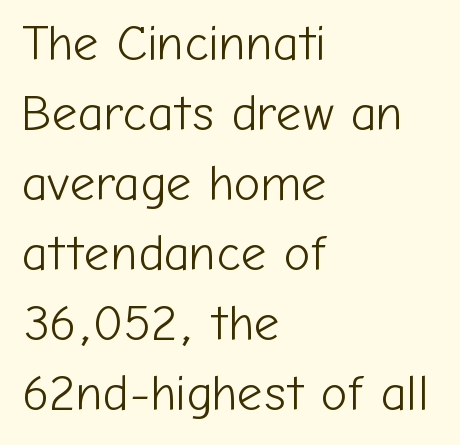
Q: Is the text bold? A: No.
Q: Is the text italic (slanted)? A: No, it is upright.
Q: Is the typeface a serif or a sans-serif typeface? A: Sans-serif.
Q: Is the text underlined? A: No.
Q: How is the paragraph aligned? A: Left-aligned.
Q: Is the spacing between letters normal or unusually wide? A: Normal.
Q: Is the spacing between lines tight, normal or loose? A: Normal.
Q: Width (condensed, normal, or wide)? A: Normal.
Q: Stroke contrast? A: Low.
Q: x-height? A: Medium.
Q: Monospaced? A: No.
